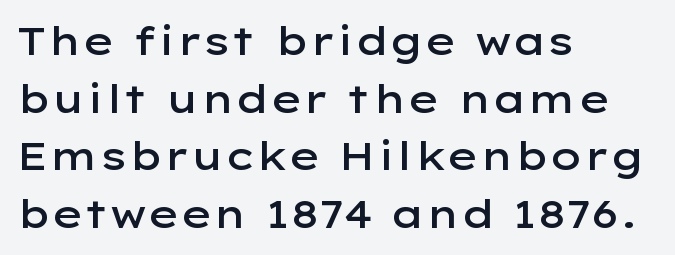
{"serif": "no", "italic": "no", "bold": "semi", "weight": "semibold", "width": "wide", "stroke_contrast": "low", "x_height": "medium", "monospaced": "no", "underline": "no", "align": "left", "line_spacing": "normal", "line_spacing_ratio": 1.48, "letter_spacing": "normal", "letter_spacing_em": 0.0, "glyph_px": 39}
